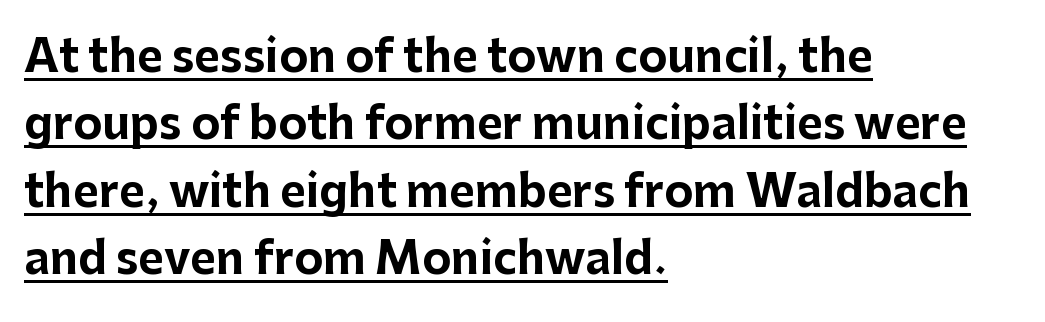
{"serif": "no", "italic": "no", "bold": "yes", "weight": "bold", "width": "normal", "stroke_contrast": "low", "x_height": "medium", "monospaced": "no", "underline": "yes", "align": "left", "line_spacing": "normal", "line_spacing_ratio": 1.53, "letter_spacing": "normal", "letter_spacing_em": 0.0, "glyph_px": 44}
